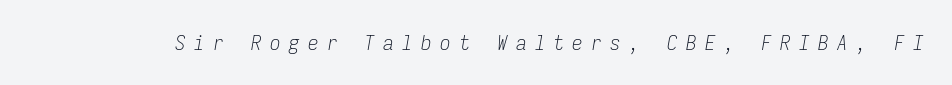
{"italic": "yes", "lean": "right", "slant_degrees": 9, "bold": "no", "underline": "no", "letter_spacing": "wide", "letter_spacing_em": 0.4, "glyph_px": 21}
